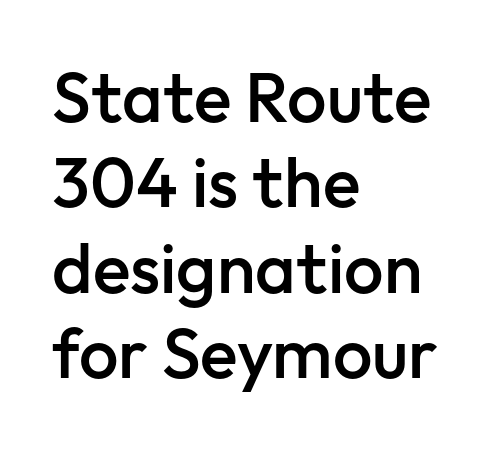
{"serif": "no", "italic": "no", "bold": "semi", "weight": "semibold", "width": "normal", "stroke_contrast": "low", "x_height": "medium", "monospaced": "no", "underline": "no", "align": "left", "line_spacing_ratio": 1.22, "letter_spacing": "normal", "letter_spacing_em": 0.0, "glyph_px": 70}
